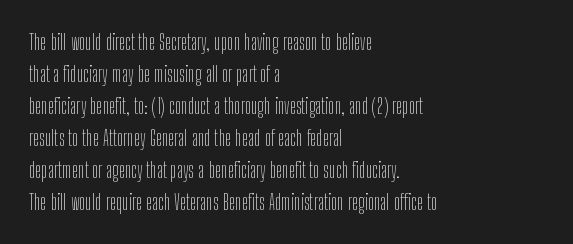
The image shows 21 px text type, upright; set left-aligned, normal line spacing (1.52x), normal letter spacing, not underlined.
